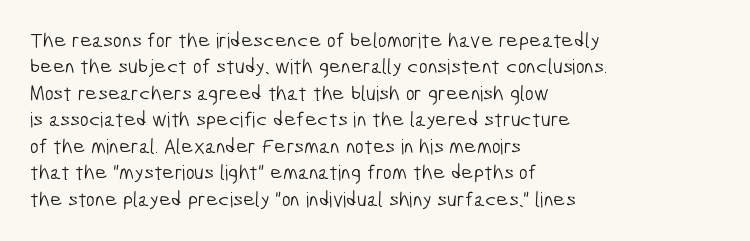
The image shows 21 px text type; set left-aligned, normal line spacing (1.26x), normal letter spacing, not underlined.
